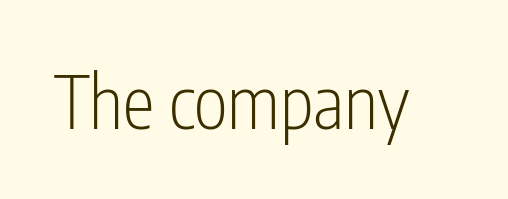
{"serif": "no", "italic": "no", "bold": "no", "weight": "light", "width": "condensed", "stroke_contrast": "low", "x_height": "medium", "monospaced": "no", "underline": "no", "letter_spacing": "normal", "letter_spacing_em": 0.0, "glyph_px": 72}
